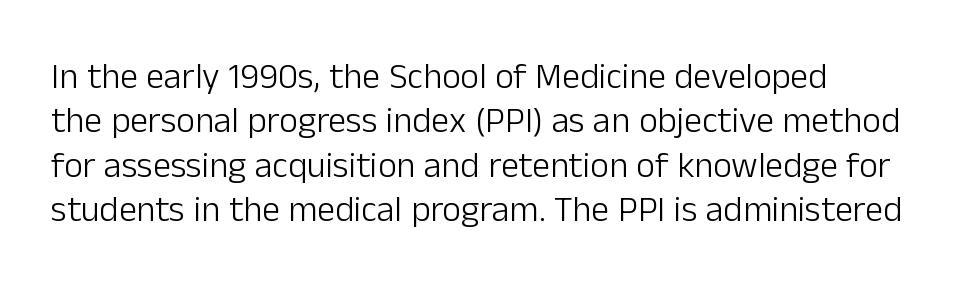
{"serif": "no", "italic": "no", "bold": "no", "weight": "light", "width": "normal", "stroke_contrast": "low", "x_height": "medium", "monospaced": "no", "underline": "no", "line_spacing_ratio": 1.23, "letter_spacing": "normal", "letter_spacing_em": 0.0, "glyph_px": 36}
